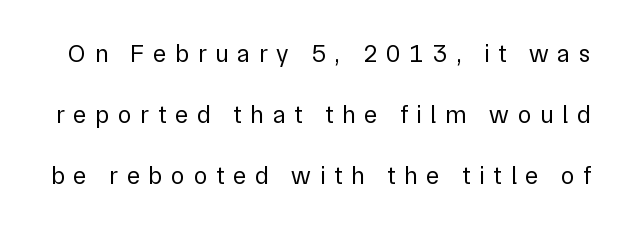
Q: Is the text bold? A: No.
Q: Is the text italic (slanted)? A: No, it is upright.
Q: Is the text underlined? A: No.
Q: Is the spacing between letters normal or unusually wide? A: Unusually wide.
Q: Is the spacing between lines tight, normal or loose? A: Loose.
